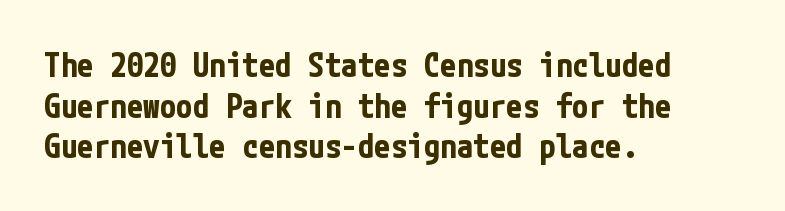
No extra tracking has been applied to these lines. These lines were composed using upright roman letters. The typesetter chose a ragged-right arrangement here. Plenty of ink on the page — the face is bold.
